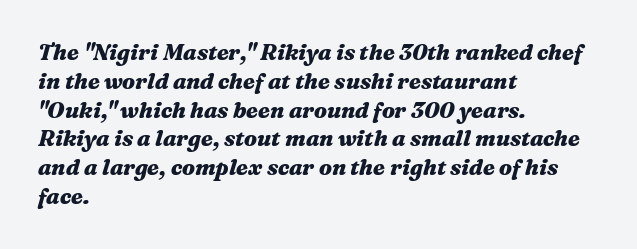
The image shows 22 px bold type, italic (leaning right); set left-aligned, normal line spacing (1.31x), normal letter spacing, not underlined.
